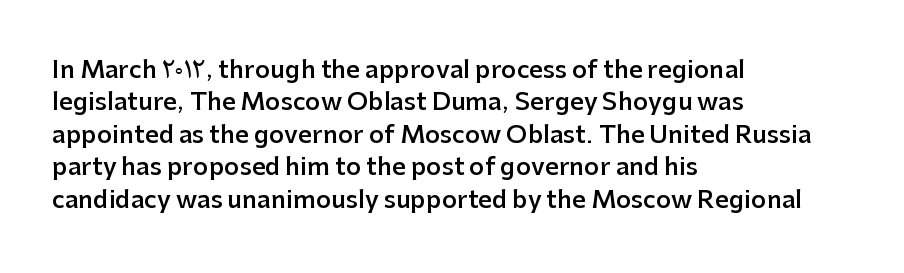
{"italic": "no", "bold": "semi", "underline": "no", "align": "left", "line_spacing": "normal", "line_spacing_ratio": 1.35, "letter_spacing": "normal", "letter_spacing_em": 0.0, "glyph_px": 24}
